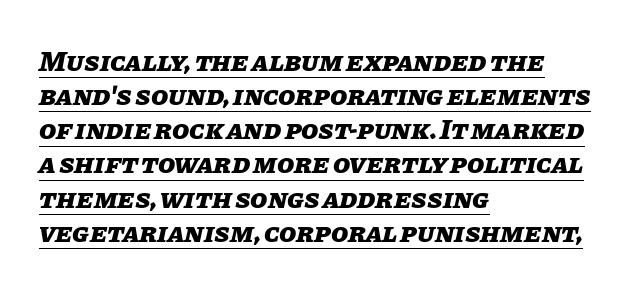
The gaps between neighbouring characters are ordinary and unremarkable. Each letter keeps its own natural width here, so spacing adapts to shape. Does the weight exceed regular? Yes, all the way to bold. Notice how the passage keeps a crisp vertical edge on the left only. Underlined type. Yep, that's italic — everything's leaning.
